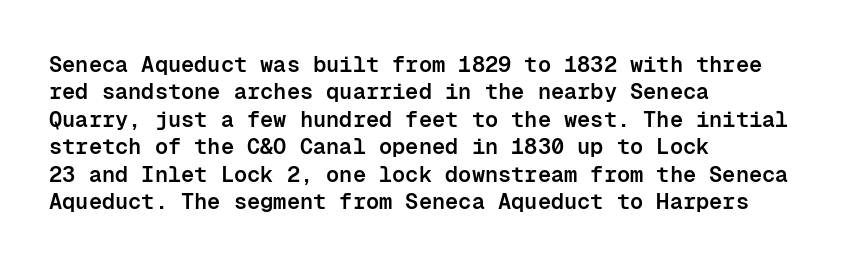
The image shows 22 px text type, upright; set left-aligned, normal line spacing (1.25x), normal letter spacing, not underlined.
